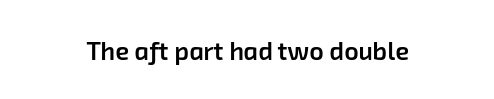
{"bold": "semi", "underline": "no", "letter_spacing": "normal", "letter_spacing_em": 0.0, "glyph_px": 25}
